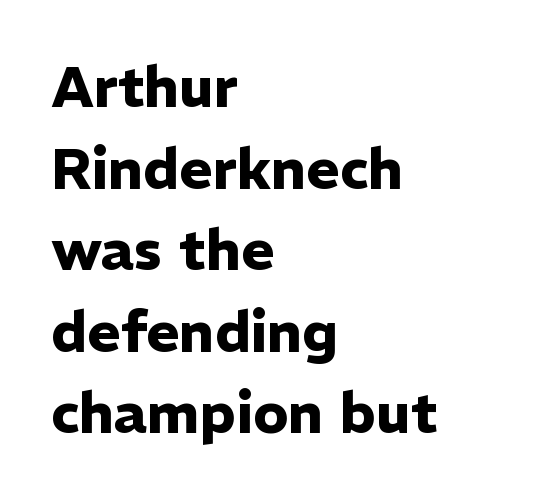
Q: Is the text bold? A: Yes.
Q: Is the text italic (slanted)? A: No, it is upright.
Q: Is the typeface a serif or a sans-serif typeface? A: Sans-serif.
Q: Is the text underlined? A: No.
Q: How is the paragraph aligned? A: Left-aligned.
Q: Is the spacing between letters normal or unusually wide? A: Normal.
Q: Is the spacing between lines tight, normal or loose? A: Normal.
Q: Width (condensed, normal, or wide)? A: Normal.
Q: Stroke contrast? A: Low.
Q: x-height? A: Medium.
Q: Monospaced? A: No.
